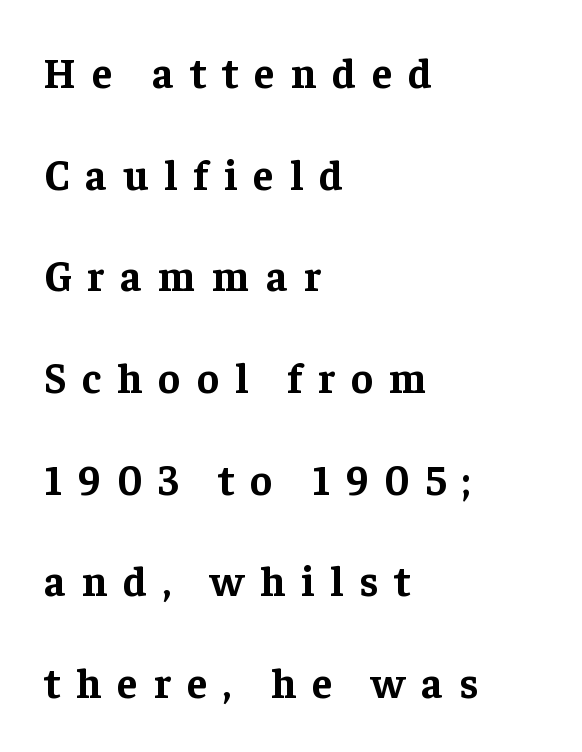
Honestly, there is no underline to notice here at all. You could only call the tracking loose — the letters float apart. This is heavy type, rendered in bold. The paragraph has a hard left edge and a soft right edge.
